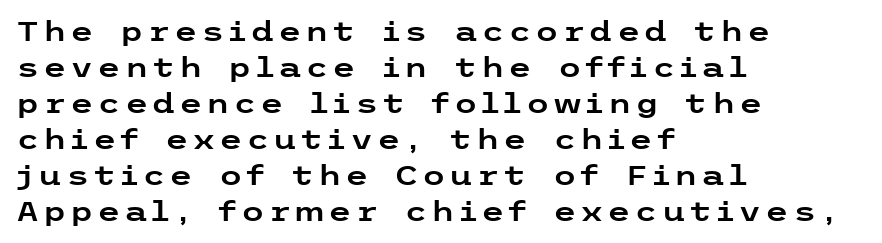
{"italic": "no", "underline": "no", "align": "left", "line_spacing": "normal", "line_spacing_ratio": 1.33, "glyph_px": 27}
